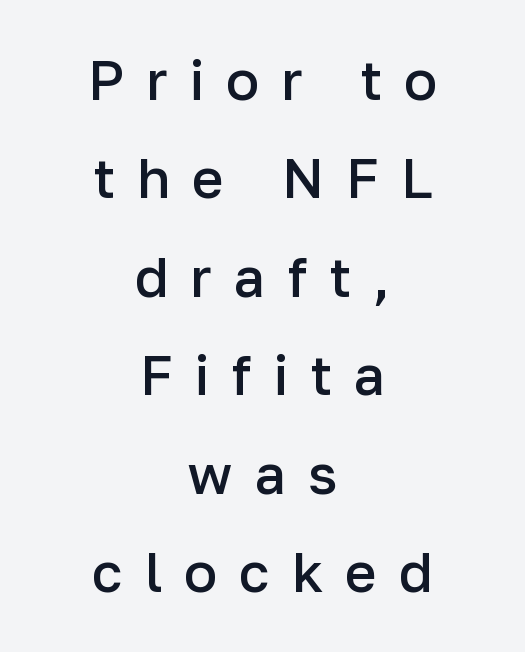
Here the designer chose a conventional face with non-uniform glyph widths. The gap between lines stays unmarked. In CSS terms this would be text-align: center. In terms of weight, the rendering is demibold, just under bold. Words appear elongated and porous because spacing is wide. The axis of the letterforms is exactly vertical.
